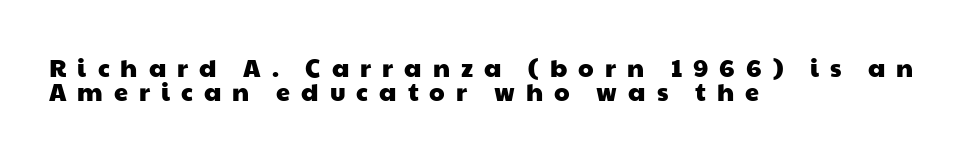
The image shows 25 px text type; set left-aligned, tight line spacing (0.96x), unusually wide letter spacing (+0.44 em), not underlined.
